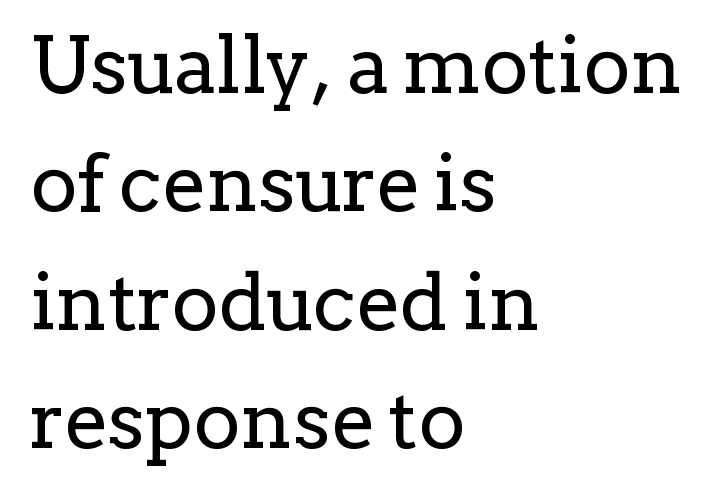
There is no visible air inserted between adjacent glyphs. The font is comparable to plain body text, perhaps lighter. The text was rendered using a seriffed face with decorative stroke endings. Posture: vertical. Leading matches the norm, producing a regular column.
